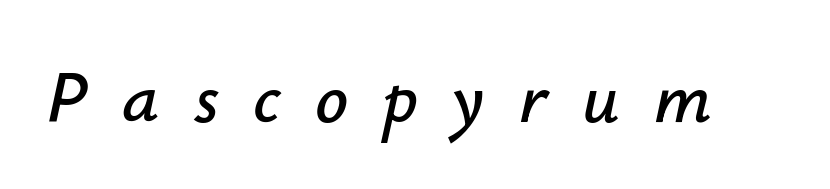
The face used here is proportionally spaced, like ordinary book or web type. Type without underlining. The lettering tilts uniformly, giving the passage an italic look. In terms of letterspacing, this is a distinctly airy, spread setting.
